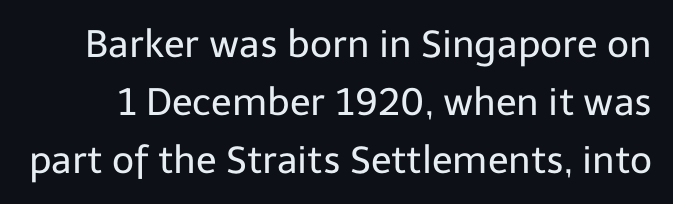
Q: Is the text bold? A: No.
Q: Is the text italic (slanted)? A: No, it is upright.
Q: Is the typeface a serif or a sans-serif typeface? A: Sans-serif.
Q: Is the text underlined? A: No.
Q: Is the spacing between letters normal or unusually wide? A: Normal.
Q: Is the spacing between lines tight, normal or loose? A: Normal.
Q: Width (condensed, normal, or wide)? A: Normal.
Q: Stroke contrast? A: Low.
Q: x-height? A: Medium.
Q: Monospaced? A: No.
